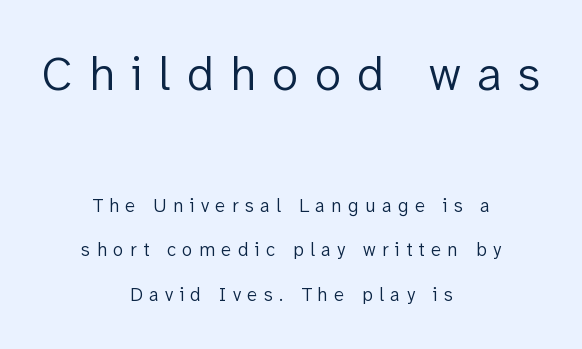
Q: Is the text bold? A: No.
Q: Is the text italic (slanted)? A: No, it is upright.
Q: Is the typeface a serif or a sans-serif typeface? A: Sans-serif.
Q: Is the text underlined? A: No.
Q: How is the paragraph aligned? A: Centered.
Q: Is the spacing between letters normal or unusually wide? A: Unusually wide.
Q: Is the spacing between lines tight, normal or loose? A: Loose.
Q: Which block of text is set in a larger size, the first (top) or the second (bottom)? A: The first (top) one.
Q: Width (condensed, normal, or wide)? A: Normal.
Q: Stroke contrast? A: Low.
Q: x-height? A: Medium.
Q: Monospaced? A: No.
